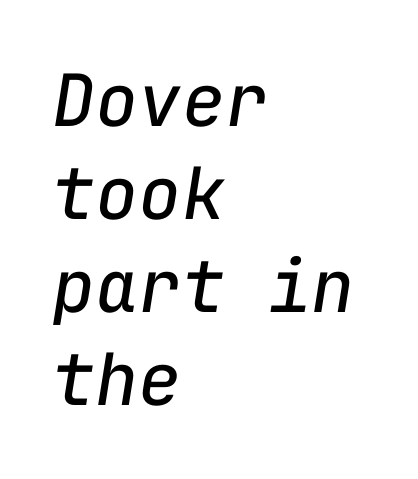
Q: Is the text bold? A: No.
Q: Is the text italic (slanted)? A: Yes, it leans right by about 9 degrees.
Q: Is the text underlined? A: No.
Q: How is the paragraph aligned? A: Left-aligned.
Q: Is the spacing between letters normal or unusually wide? A: Normal.
Q: Is the spacing between lines tight, normal or loose? A: Normal.
Q: Width (condensed, normal, or wide)? A: Normal.
Q: Stroke contrast? A: Low.
Q: x-height? A: Medium.
Q: Monospaced? A: Yes.
